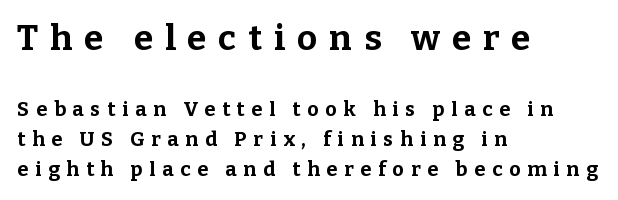
Normally led — the rows are evenly, conventionally spaced. Thick stems and heavy bowls — unmistakably bold. Does the copy run flush right? No — it runs flush left. The glyphs in this specimen are seriffed. This sample has the flowing, uneven cadence of proportional lettering. Does the bottom block carry the larger type? No, the top block does.
